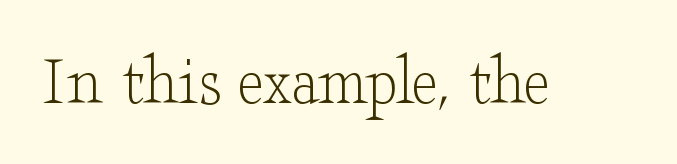
This sample has the flowing, uneven cadence of proportional lettering. Unbolded letterforms with no extra heft. Notice how the stems are strictly vertical — no italics here. Is this a sans? No — the strokes have serifs.
